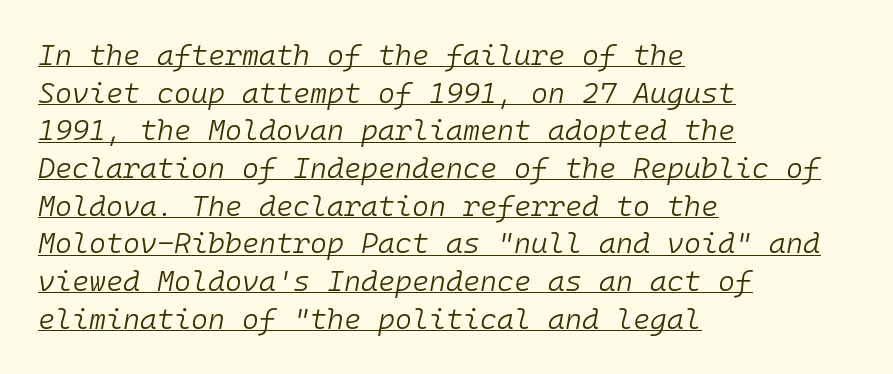
Q: Is the text bold? A: No.
Q: Is the text italic (slanted)? A: Yes, it leans right by about 10 degrees.
Q: Is the text underlined? A: Yes.
Q: How is the paragraph aligned? A: Left-aligned.
Q: Is the spacing between letters normal or unusually wide? A: Normal.
Q: Is the spacing between lines tight, normal or loose? A: Normal.
Q: Width (condensed, normal, or wide)? A: Normal.
Q: Stroke contrast? A: Low.
Q: x-height? A: Medium.
Q: Monospaced? A: Yes.
